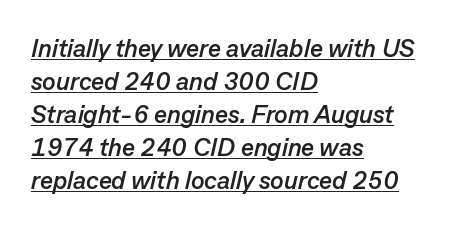
Q: Is the text bold? A: Yes.
Q: Is the text italic (slanted)? A: Yes, it leans right by about 13 degrees.
Q: Is the text underlined? A: Yes.
Q: How is the paragraph aligned? A: Left-aligned.
Q: Is the spacing between letters normal or unusually wide? A: Normal.
Q: Is the spacing between lines tight, normal or loose? A: Normal.
